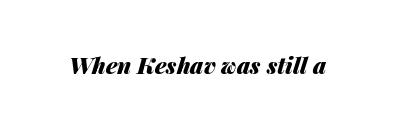
The image shows 23 px bold type, italic (leaning right); set normal letter spacing, not underlined.
